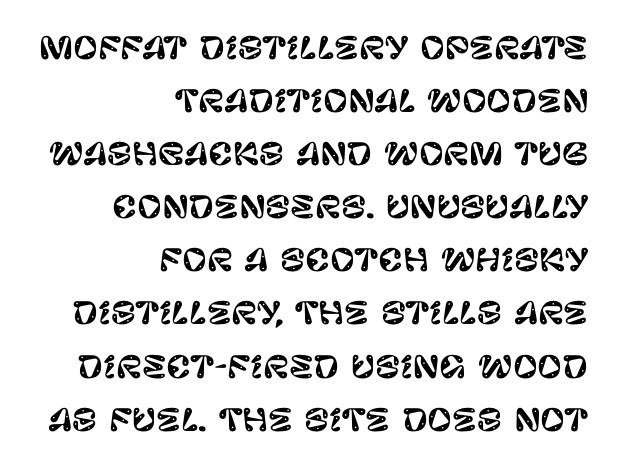
Note: no serifs on the glyphs. Check under the words: just untouched page. These lines are set flush right with a ragged left edge.
